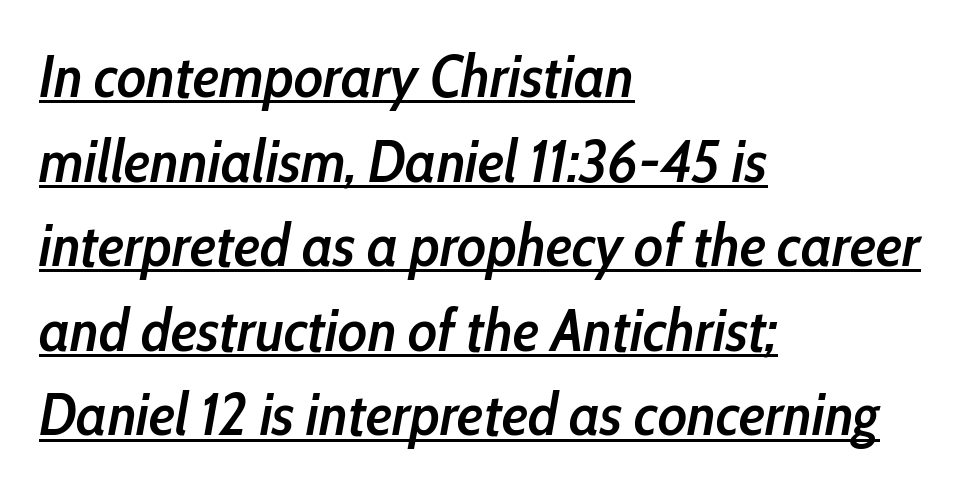
Q: Is the text bold? A: Semi-bold.
Q: Is the text italic (slanted)? A: Yes, it leans right by about 10 degrees.
Q: Is the text underlined? A: Yes.
Q: How is the paragraph aligned? A: Left-aligned.
Q: Is the spacing between letters normal or unusually wide? A: Normal.
Q: Is the spacing between lines tight, normal or loose? A: Normal.
Q: Width (condensed, normal, or wide)? A: Condensed.
Q: Stroke contrast? A: Low.
Q: x-height? A: Medium.
Q: Monospaced? A: No.
